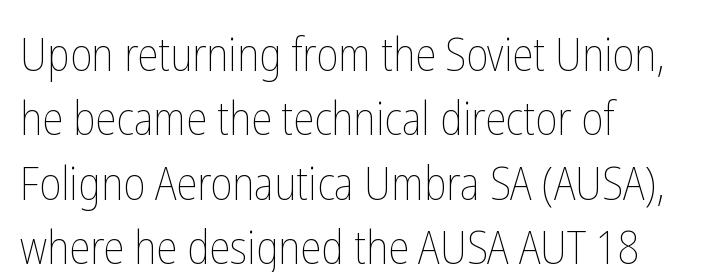
Q: Is the text bold? A: No.
Q: Is the text italic (slanted)? A: No, it is upright.
Q: Is the text underlined? A: No.
Q: How is the paragraph aligned? A: Left-aligned.
Q: Is the spacing between letters normal or unusually wide? A: Normal.
Q: Is the spacing between lines tight, normal or loose? A: Normal.
Q: Width (condensed, normal, or wide)? A: Condensed.
Q: Stroke contrast? A: Low.
Q: x-height? A: Medium.
Q: Monospaced? A: No.
